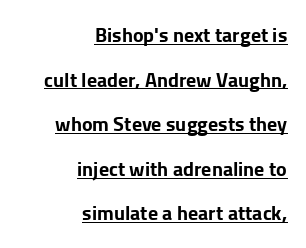
In CSS terms this would be text-align: right. On the weight axis this lands at bold, roughly 700. Honestly, the rows look like they've been pulled way apart. Does a line run under the words? Yes, clearly.
